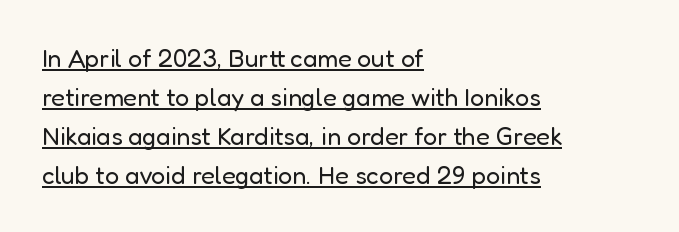
{"italic": "no", "bold": "no", "underline": "yes", "align": "left", "line_spacing": "normal", "line_spacing_ratio": 1.56, "letter_spacing": "normal", "letter_spacing_em": 0.0, "glyph_px": 25}
